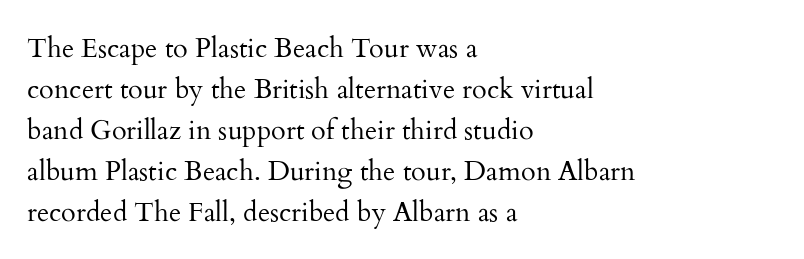
Q: Is the text bold? A: No.
Q: Is the text italic (slanted)? A: No, it is upright.
Q: Is the text underlined? A: No.
Q: How is the paragraph aligned? A: Left-aligned.
Q: Is the spacing between letters normal or unusually wide? A: Normal.
Q: Is the spacing between lines tight, normal or loose? A: Normal.
